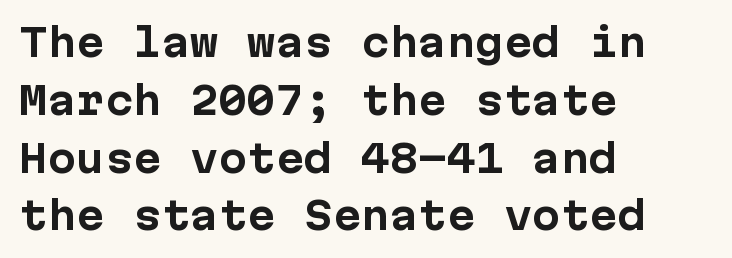
Quick note: interline space is typical. Notice how thick the strokes are: this is what a full bold looks like. This rendering employs a face without finishing strokes, i.e., a sans-serif. Characters remain perfectly vertical along every line.
